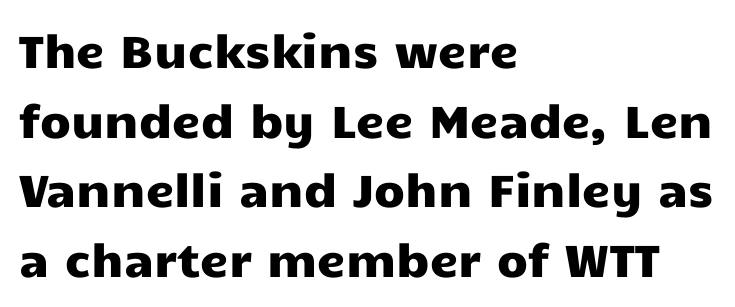
{"serif": "no", "italic": "no", "width": "wide", "stroke_contrast": "low", "x_height": "medium", "monospaced": "no", "underline": "no", "align": "left", "line_spacing": "normal", "line_spacing_ratio": 1.55, "letter_spacing": "normal", "letter_spacing_em": 0.0, "glyph_px": 45}
